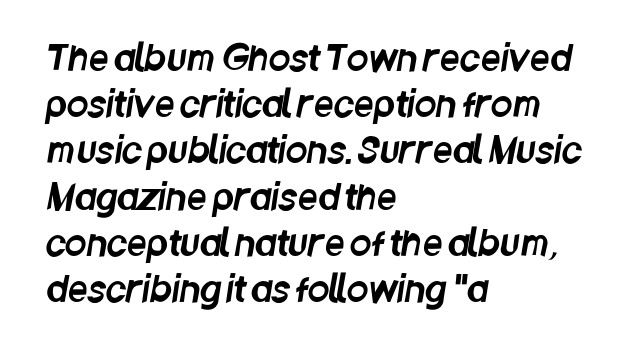
{"serif": "no", "width": "condensed", "stroke_contrast": "low", "x_height": "large", "monospaced": "no", "underline": "no", "align": "left", "line_spacing": "normal", "line_spacing_ratio": 1.32, "letter_spacing": "normal", "letter_spacing_em": 0.0, "glyph_px": 35}
